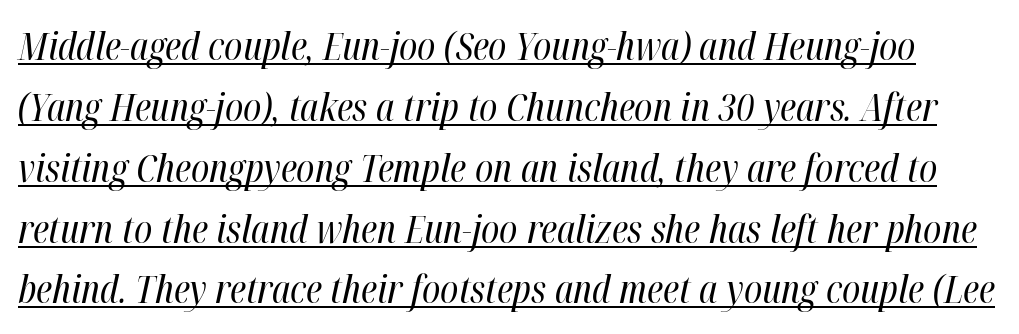
The image shows 39 px regular-weight, condensed type, italic (leaning right); set normal line spacing (1.56x), normal letter spacing, underlined; high stroke contrast and a medium x-height.
